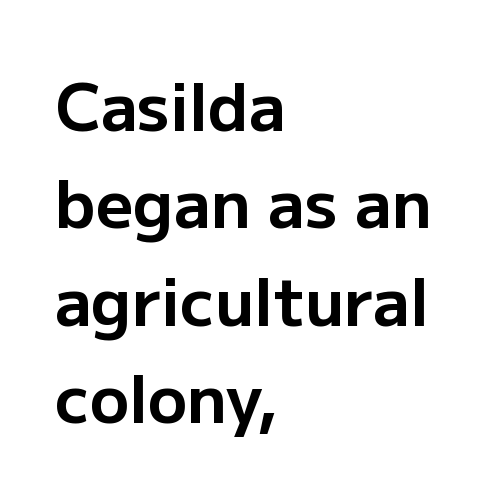
The image shows 65 px bold sans-serif type, upright; set left-aligned, normal line spacing (1.5x), normal letter spacing, not underlined; low stroke contrast and a medium x-height.
